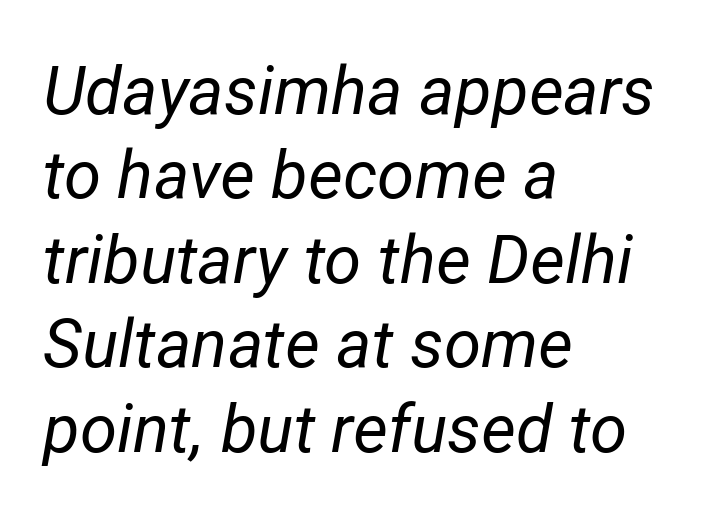
{"italic": "yes", "lean": "right", "slant_degrees": 12, "bold": "no", "weight": "regular", "width": "normal", "stroke_contrast": "low", "x_height": "medium", "monospaced": "no", "underline": "no", "align": "left", "line_spacing": "normal", "line_spacing_ratio": 1.26, "letter_spacing": "normal", "letter_spacing_em": 0.0, "glyph_px": 67}
